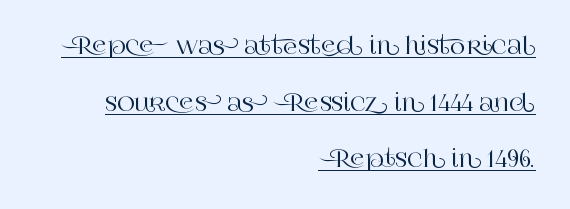
Q: Is the text italic (slanted)? A: No, it is upright.
Q: Is the text underlined? A: Yes.
Q: How is the paragraph aligned? A: Right-aligned.
Q: Is the spacing between letters normal or unusually wide? A: Normal.
Q: Is the spacing between lines tight, normal or loose? A: Loose.
